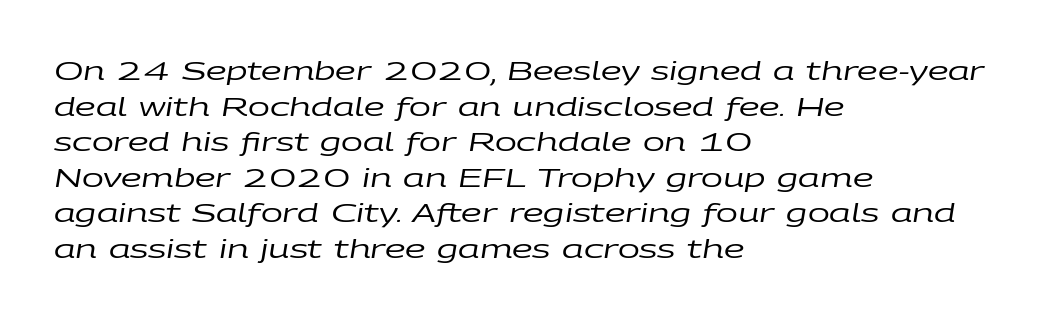
{"italic": "yes", "lean": "right", "slant_degrees": 9, "bold": "no", "underline": "no", "align": "left", "line_spacing": "normal", "line_spacing_ratio": 1.37, "letter_spacing": "normal", "letter_spacing_em": 0.0, "glyph_px": 26}
